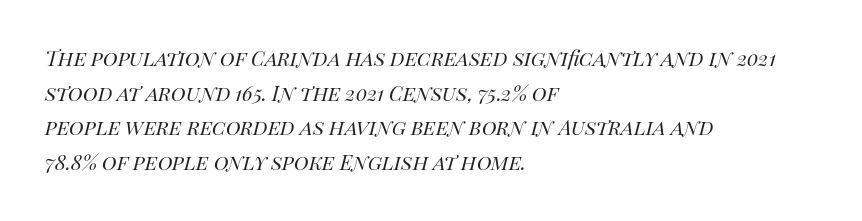
Q: Is the text bold? A: No.
Q: Is the text italic (slanted)? A: Yes, it leans right by about 14 degrees.
Q: Is the text underlined? A: No.
Q: How is the paragraph aligned? A: Left-aligned.
Q: Is the spacing between letters normal or unusually wide? A: Normal.
Q: Is the spacing between lines tight, normal or loose? A: Normal.
